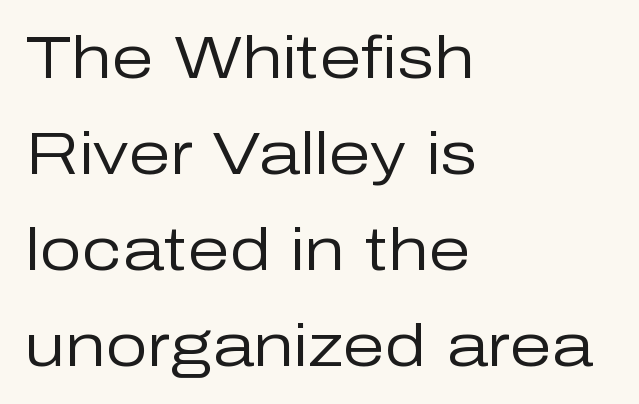
{"serif": "no", "italic": "no", "bold": "no", "weight": "regular", "width": "normal", "stroke_contrast": "low", "x_height": "medium", "monospaced": "no", "underline": "no", "align": "left", "line_spacing": "normal", "line_spacing_ratio": 1.6, "letter_spacing": "normal", "letter_spacing_em": 0.0, "glyph_px": 60}
